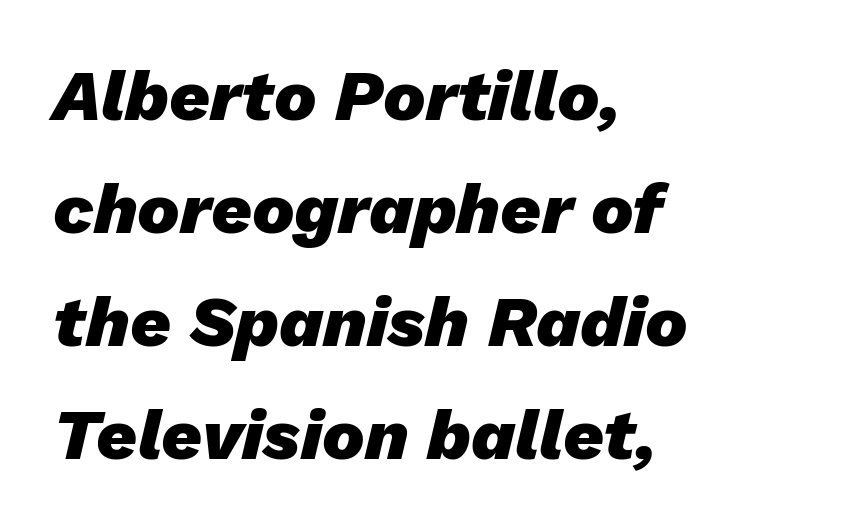
Q: Is the text bold? A: Yes.
Q: Is the text italic (slanted)? A: Yes, it leans right by about 13 degrees.
Q: Is the text underlined? A: No.
Q: How is the paragraph aligned? A: Left-aligned.
Q: Is the spacing between letters normal or unusually wide? A: Normal.
Q: Is the spacing between lines tight, normal or loose? A: Normal.
Q: Width (condensed, normal, or wide)? A: Normal.
Q: Stroke contrast? A: Low.
Q: x-height? A: Medium.
Q: Monospaced? A: No.
